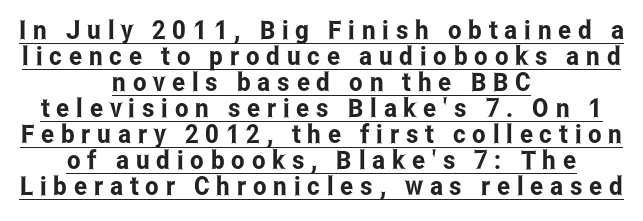
Q: Is the text italic (slanted)? A: No, it is upright.
Q: Is the text underlined? A: Yes.
Q: How is the paragraph aligned? A: Centered.
Q: Is the spacing between letters normal or unusually wide? A: Unusually wide.
Q: Is the spacing between lines tight, normal or loose? A: Tight.
